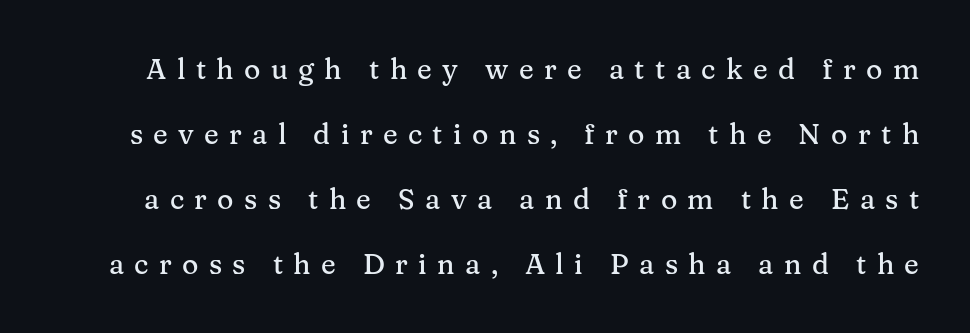
Q: Is the text italic (slanted)? A: No, it is upright.
Q: Is the typeface a serif or a sans-serif typeface? A: Serif.
Q: Is the text underlined? A: No.
Q: Is the spacing between letters normal or unusually wide? A: Unusually wide.
Q: Is the spacing between lines tight, normal or loose? A: Loose.
Q: Width (condensed, normal, or wide)? A: Normal.
Q: Stroke contrast? A: Medium.
Q: x-height? A: Medium.
Q: Monospaced? A: No.
